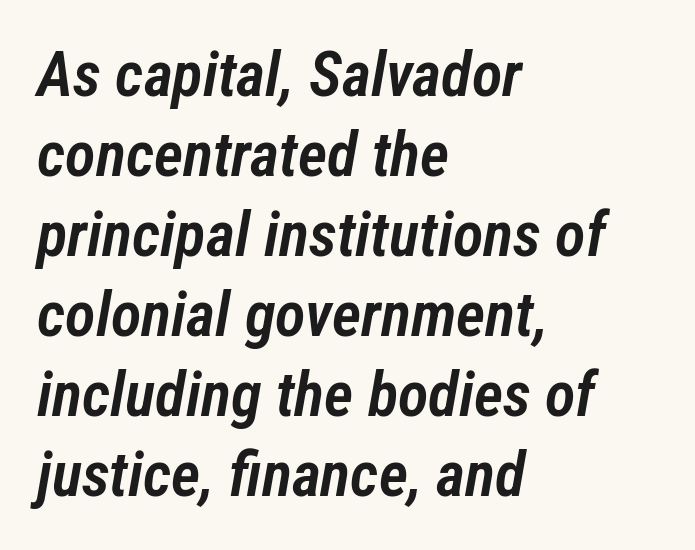
{"italic": "yes", "lean": "right", "slant_degrees": 12, "bold": "semi", "weight": "semibold", "width": "condensed", "stroke_contrast": "low", "x_height": "medium", "monospaced": "no", "underline": "no", "align": "left", "line_spacing": "normal", "line_spacing_ratio": 1.27, "letter_spacing": "normal", "letter_spacing_em": 0.0, "glyph_px": 63}
